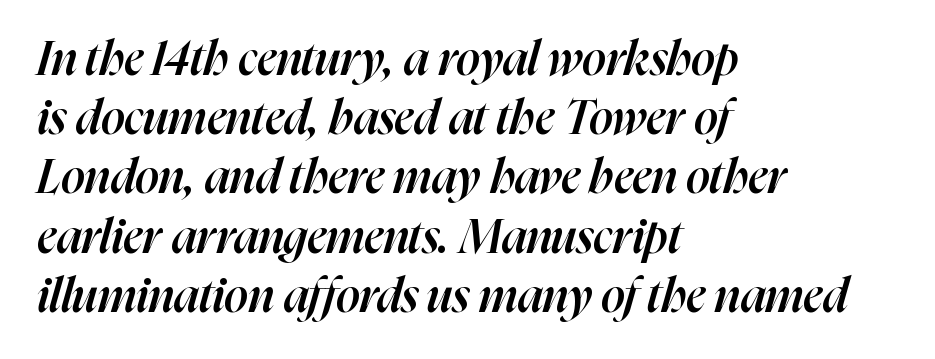
The image shows 47 px semibold type, italic (leaning right); set left-aligned, normal line spacing (1.26x), normal letter spacing, not underlined; high stroke contrast and a medium x-height.
